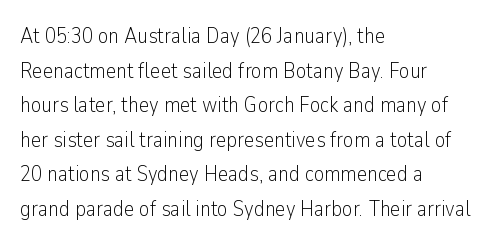
Which margin do the lines hug? The left one — the right edge is uneven. This is roman type, the default non-slanted kind. Summary of vertical rhythm: regular, with standard interline spacing. These glyphs show unthickened strokes, regular width or finer. The rendering keeps characters at their native spacing. The gap between lines stays unmarked.
